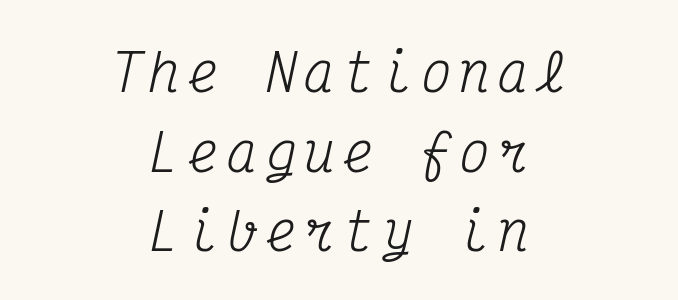
Descender tails drop into unmarked territory. When letters slant like this, we call the style italic. The passage shown is typed in a monospace face where columns stay perfectly aligned. The lines in this sample share a center point and differ in where they start and stop. The letters look calm and open, with moderate or lighter stems.
